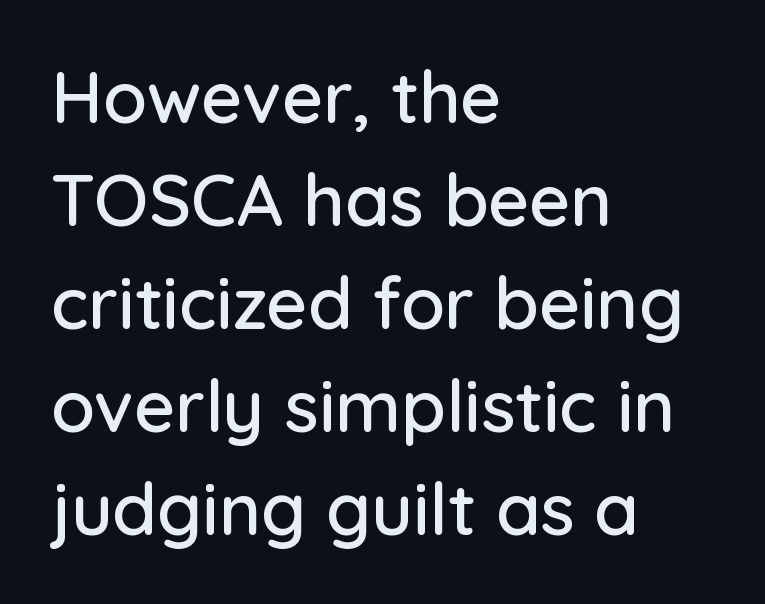
If you measured baseline to baseline, you'd find a middling distance. A typesetter would call this proportional, since set widths differ per character. The letters sit at their default tracking, neither squeezed nor spread. The specimen omits any rule beneath the text block's lines. Does the lettering tilt? It doesn't — this is upright. The type family on display is of the sans-serif kind.
